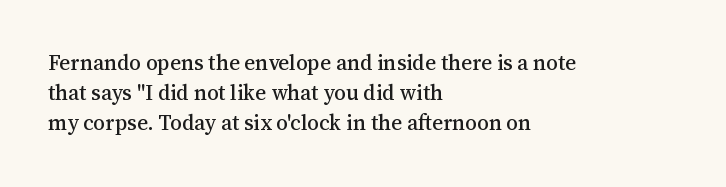
The image shows 21 px text type, upright; set left-aligned, normal line spacing (1.44x), normal letter spacing, not underlined.
